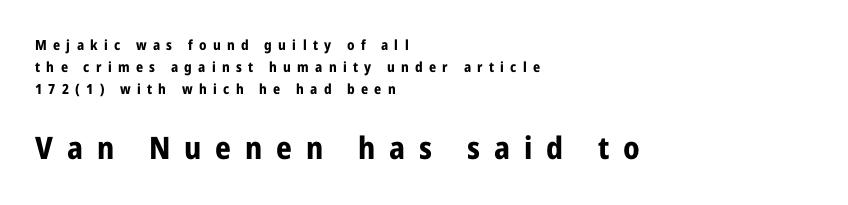
The image shows 31 px bold, condensed sans-serif type, upright; set left-aligned, normal line spacing (1.56x), unusually wide letter spacing (+0.45 em), not underlined; the second (bottom) block is 2.21x larger; low stroke contrast and a medium x-height.
